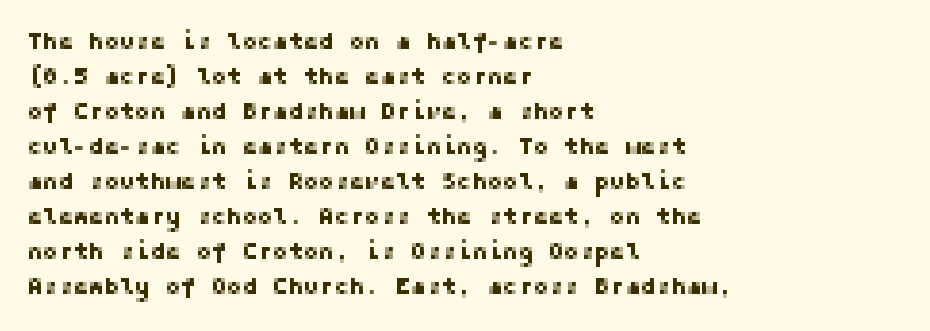
The image shows 23 px text type, upright; set left-aligned, normal line spacing (1.52x), normal letter spacing, not underlined.
